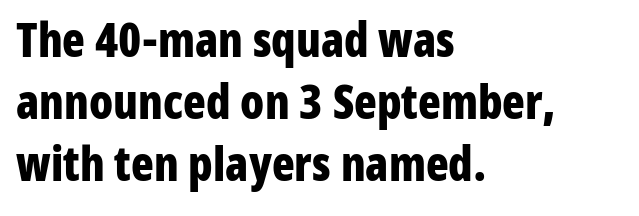
Q: Is the text bold? A: Yes.
Q: Is the text italic (slanted)? A: No, it is upright.
Q: Is the typeface a serif or a sans-serif typeface? A: Sans-serif.
Q: Is the text underlined? A: No.
Q: How is the paragraph aligned? A: Left-aligned.
Q: Is the spacing between letters normal or unusually wide? A: Normal.
Q: Is the spacing between lines tight, normal or loose? A: Normal.
Q: Width (condensed, normal, or wide)? A: Condensed.
Q: Stroke contrast? A: Low.
Q: x-height? A: Medium.
Q: Monospaced? A: No.
